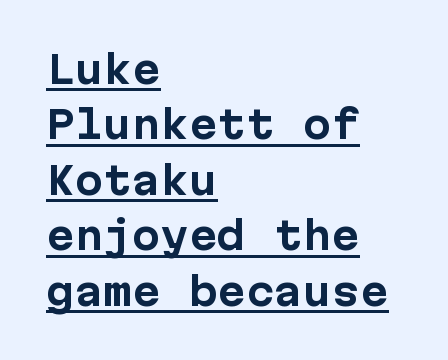
Somebody hit Ctrl+U on this one — the words are underlined. These lines carry a lot of weight — the face is fully bold. A normal amount of white space separates one row of letters from the next. The letters stand straight up with perfectly vertical stems.
